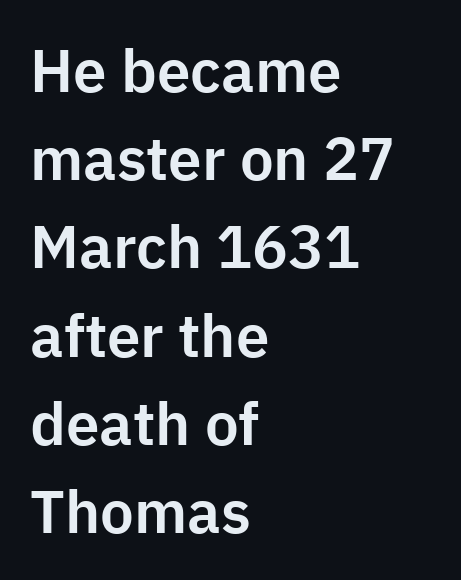
Q: Is the text italic (slanted)? A: No, it is upright.
Q: Is the typeface a serif or a sans-serif typeface? A: Sans-serif.
Q: Is the text underlined? A: No.
Q: How is the paragraph aligned? A: Left-aligned.
Q: Is the spacing between letters normal or unusually wide? A: Normal.
Q: Is the spacing between lines tight, normal or loose? A: Normal.
Q: Width (condensed, normal, or wide)? A: Normal.
Q: Stroke contrast? A: Low.
Q: x-height? A: Medium.
Q: Monospaced? A: No.
